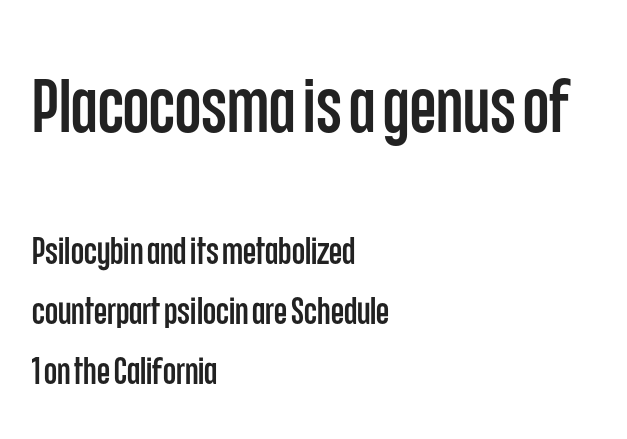
The image shows 76 px condensed sans-serif type, upright; set left-aligned, normal line spacing (1.59x), normal letter spacing, not underlined; the first (top) block is 2.0x larger; low stroke contrast and a large x-height.
